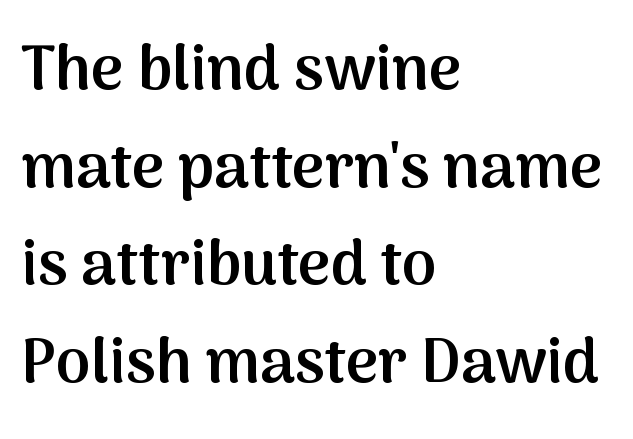
Q: Is the text bold? A: Semi-bold.
Q: Is the text italic (slanted)? A: No, it is upright.
Q: Is the typeface a serif or a sans-serif typeface? A: Sans-serif.
Q: Is the text underlined? A: No.
Q: How is the paragraph aligned? A: Left-aligned.
Q: Is the spacing between letters normal or unusually wide? A: Normal.
Q: Is the spacing between lines tight, normal or loose? A: Normal.
Q: Width (condensed, normal, or wide)? A: Normal.
Q: Stroke contrast? A: Medium.
Q: x-height? A: Medium.
Q: Monospaced? A: No.
